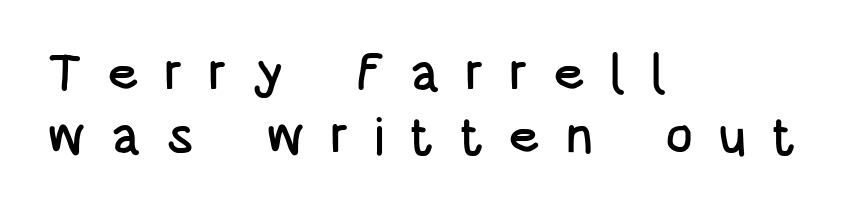
Q: Is the text italic (slanted)? A: No, it is upright.
Q: Is the typeface a serif or a sans-serif typeface? A: Sans-serif.
Q: Is the text underlined? A: No.
Q: How is the paragraph aligned? A: Left-aligned.
Q: Is the spacing between letters normal or unusually wide? A: Unusually wide.
Q: Width (condensed, normal, or wide)? A: Condensed.
Q: Stroke contrast? A: Low.
Q: x-height? A: Large.
Q: Monospaced? A: No.
